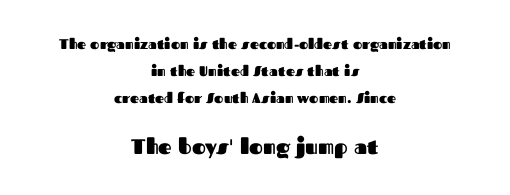
Reading down the column, the eye jumps a long way to each next line. Strong, thick strokes mark this as bold type. Quick note: not italic, upright. Glance below the letters and you will spot only blank space. Letter spacing: default.
